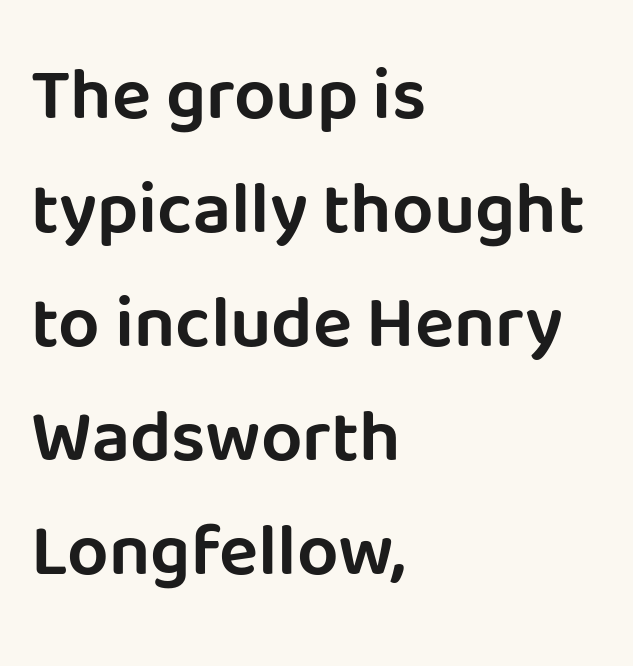
Q: Is the text italic (slanted)? A: No, it is upright.
Q: Is the typeface a serif or a sans-serif typeface? A: Sans-serif.
Q: Is the text underlined? A: No.
Q: How is the paragraph aligned? A: Left-aligned.
Q: Is the spacing between letters normal or unusually wide? A: Normal.
Q: Is the spacing between lines tight, normal or loose? A: Normal.
Q: Width (condensed, normal, or wide)? A: Normal.
Q: Stroke contrast? A: Low.
Q: x-height? A: Large.
Q: Monospaced? A: No.
